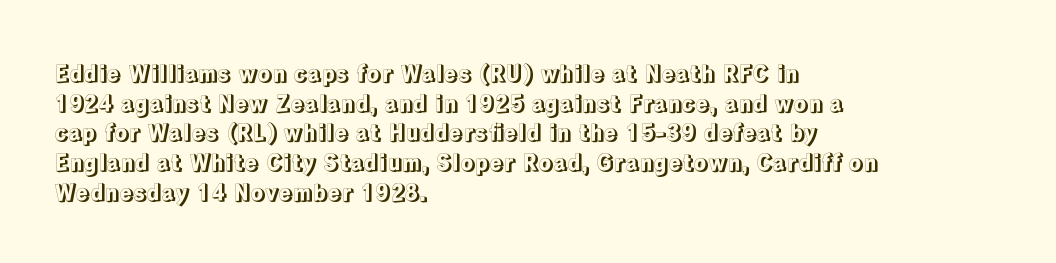
Q: Is the text italic (slanted)? A: No, it is upright.
Q: Is the text underlined? A: No.
Q: How is the paragraph aligned? A: Left-aligned.
Q: Is the spacing between letters normal or unusually wide? A: Normal.
Q: Is the spacing between lines tight, normal or loose? A: Normal.
